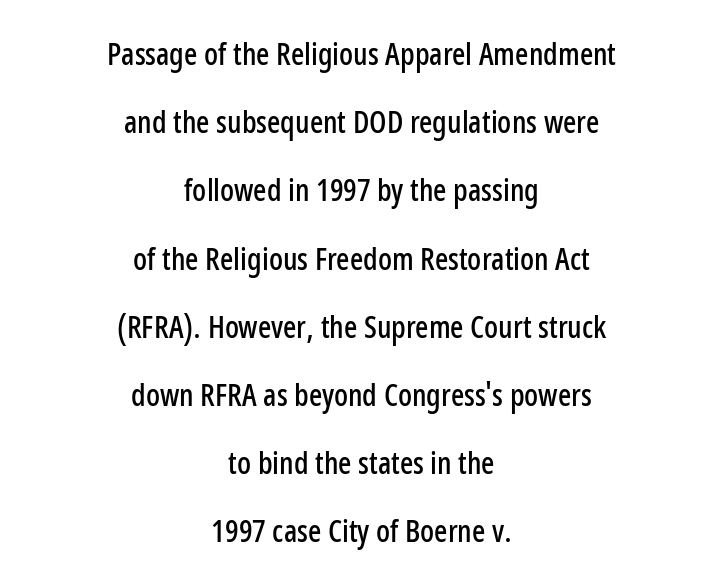
Do the letters lean? They stand straight. Lines of text with bare space underneath. Typographically, this falls in the sans-serif category. Is there much room between lines? Yes — plenty of vertical air separates them.
